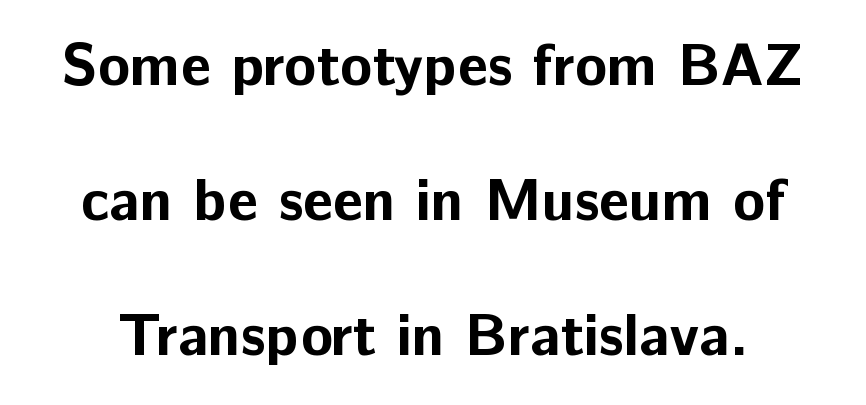
{"serif": "no", "italic": "no", "bold": "yes", "weight": "bold", "width": "normal", "stroke_contrast": "low", "x_height": "medium", "monospaced": "no", "underline": "no", "line_spacing": "loose", "line_spacing_ratio": 2.29, "letter_spacing": "normal", "letter_spacing_em": 0.0, "glyph_px": 59}
